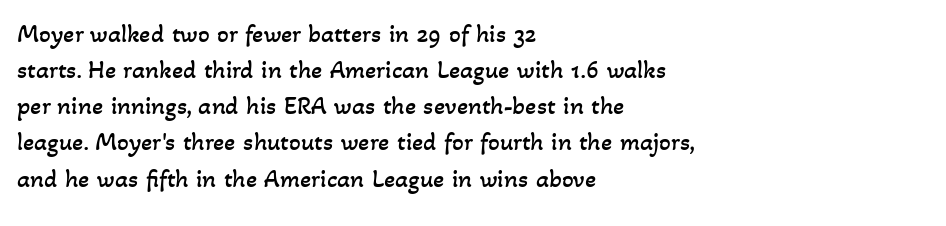
The image shows 26 px text type; set left-aligned, normal line spacing (1.39x), normal letter spacing, not underlined.
